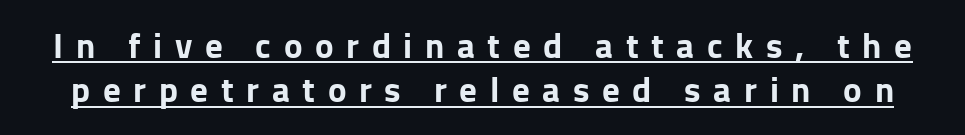
{"serif": "no", "italic": "no", "bold": "yes", "weight": "bold", "width": "normal", "stroke_contrast": "low", "x_height": "medium", "monospaced": "no", "underline": "yes", "line_spacing": "normal", "line_spacing_ratio": 1.27, "letter_spacing": "wide", "letter_spacing_em": 0.36, "glyph_px": 35}
